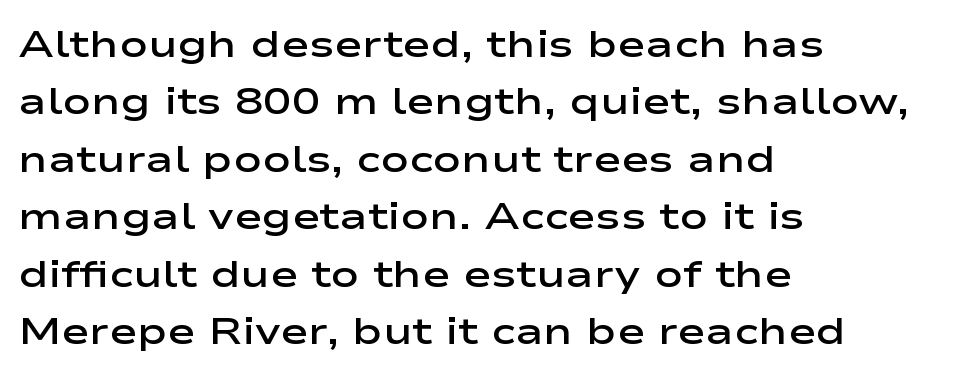
Moderately thickened strokes mark this as semibold type. In terms of leading, this rendering sits right in the middle. The type sits square on the baseline with zero lean. Alignment: flush left. Honestly, the letter spacing is just normal — you wouldn't notice it.
